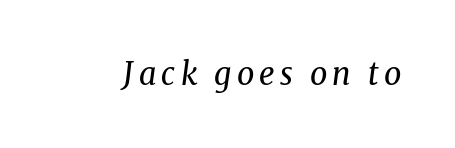
The image shows 31 px regular-weight serif type, italic (leaning right); set not underlined; medium stroke contrast and a medium x-height.
